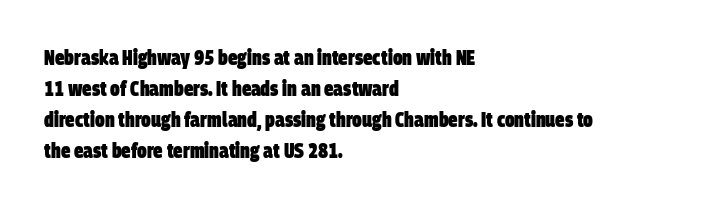
The image shows 21 px bold type; set left-aligned, normal line spacing (1.48x), normal letter spacing, not underlined.
